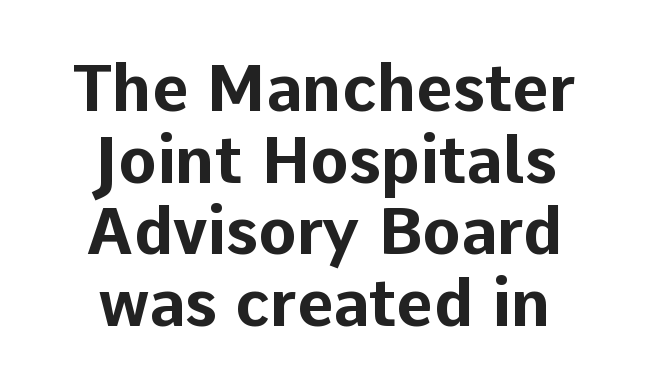
Q: Is the text bold? A: Yes.
Q: Is the text italic (slanted)? A: No, it is upright.
Q: Is the typeface a serif or a sans-serif typeface? A: Sans-serif.
Q: Is the text underlined? A: No.
Q: How is the paragraph aligned? A: Centered.
Q: Is the spacing between letters normal or unusually wide? A: Normal.
Q: Is the spacing between lines tight, normal or loose? A: Tight.
Q: Width (condensed, normal, or wide)? A: Normal.
Q: Stroke contrast? A: Low.
Q: x-height? A: Medium.
Q: Monospaced? A: No.
